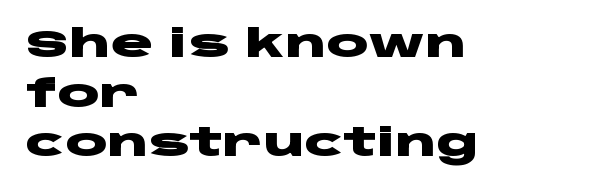
The image shows 39 px heavy, wide sans-serif type, upright; set left-aligned, normal line spacing (1.27x), normal letter spacing, not underlined; low stroke contrast and a large x-height.
